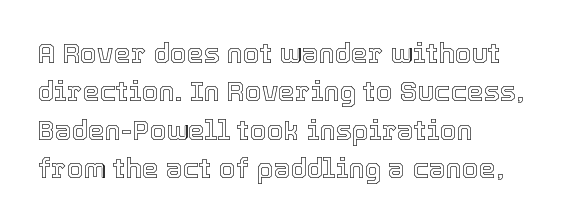
{"italic": "no", "underline": "no", "align": "left", "line_spacing": "normal", "line_spacing_ratio": 1.42, "letter_spacing": "normal", "letter_spacing_em": 0.0, "glyph_px": 27}
